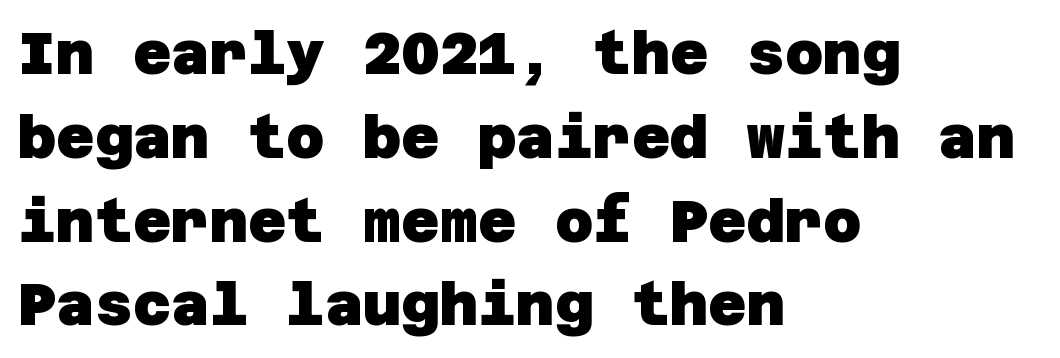
Compared with typical body copy, the letter spacing here is the same. The rendering shows plain stroke endings on the letterforms — a sans-serif design. Only glyphs here, with clear space below each row. How would I describe the line gaps? Plain and ordinary.
